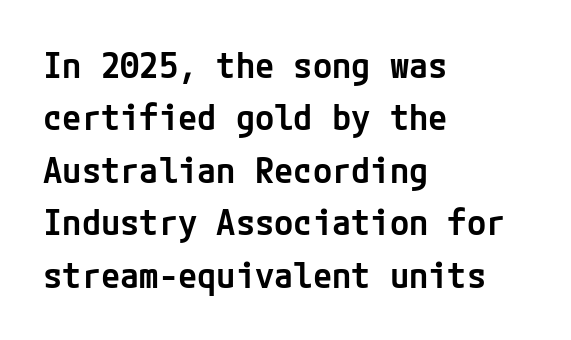
Honestly, the row spacing looks completely unremarkable. Caption: semibold face, moderately heavy strokes. Tall strokes in this sample are plumb rather than angled. The space directly below the letters is spotless. In CSS terms this would be text-align: left. Between one letter and the next there's only the usual sliver of space.
